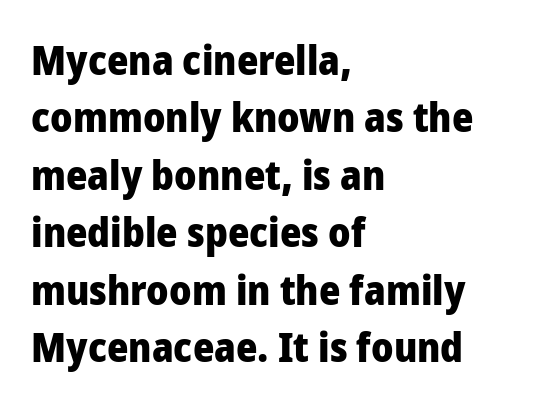
Interline gaps are of average width in this sample. A clean baseline with only descenders dipping below it. How are the letters spaced? Ordinarily, with no added tracking. Varying glyph widths throughout — classic text-font behaviour. This is heavy type, rendered in bold.
